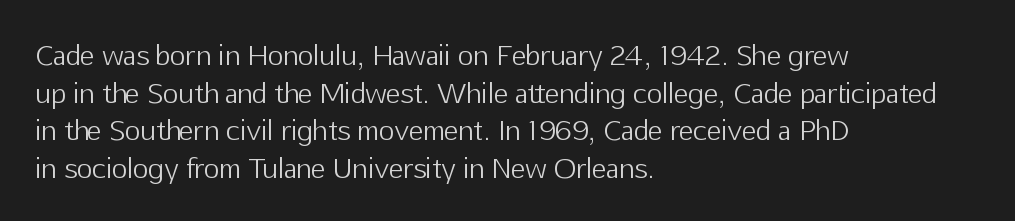
Notice how the stems are strictly vertical — no italics here. A bare baseline throughout the passage. Inter-character spacing is left at the font's built-in metrics. Vertical spacing — default. The ragged edge is on the right, which tells us the setting is flush left. The font sits on the lighter half of the weight spectrum, regular included.
